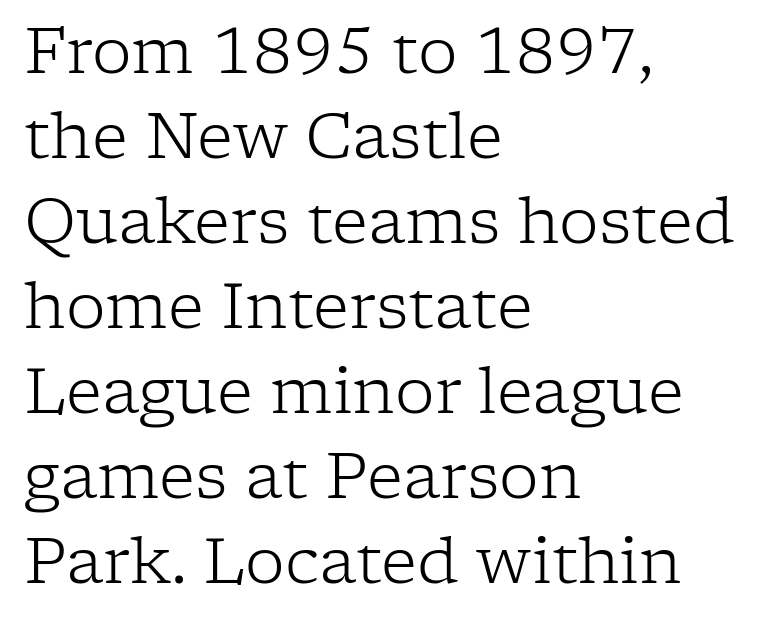
This rendering leaves character spacing at its baseline value. Anything drawn beneath the words? Only blank space. Yep, those are serifs on the letters. These lines are rendered in a variable-pitch font. This is the regular roman posture of the typeface. These lines stack with their left ends in a neat column.
